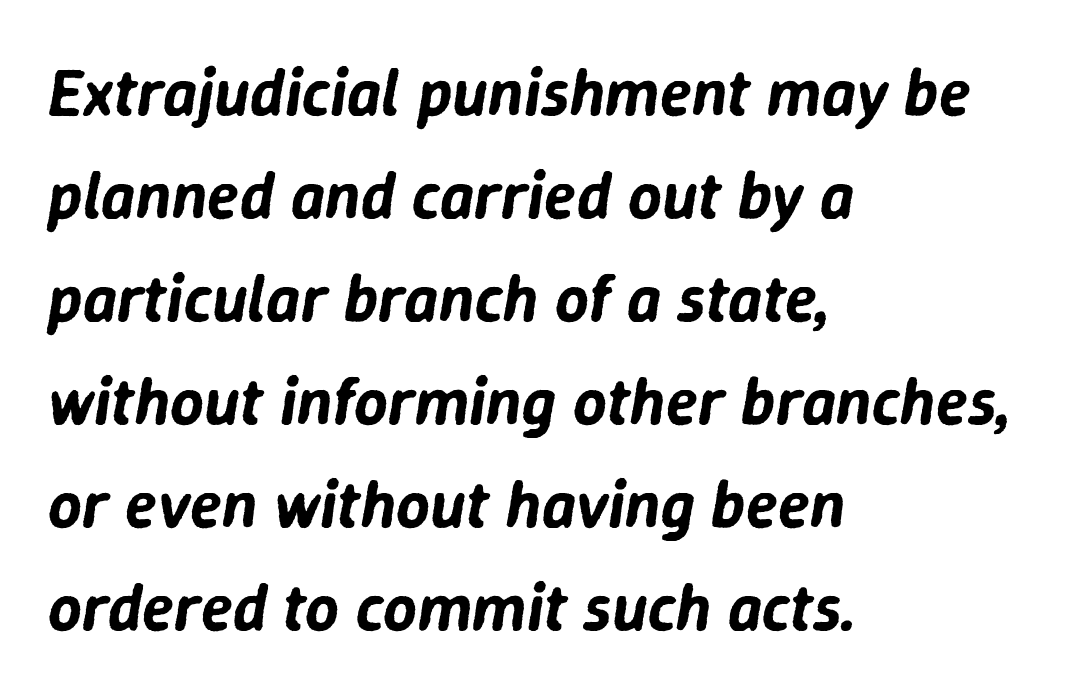
The image shows 66 px text type, italic (leaning right); set left-aligned, normal line spacing (1.56x), normal letter spacing, not underlined; low stroke contrast and a medium x-height.
